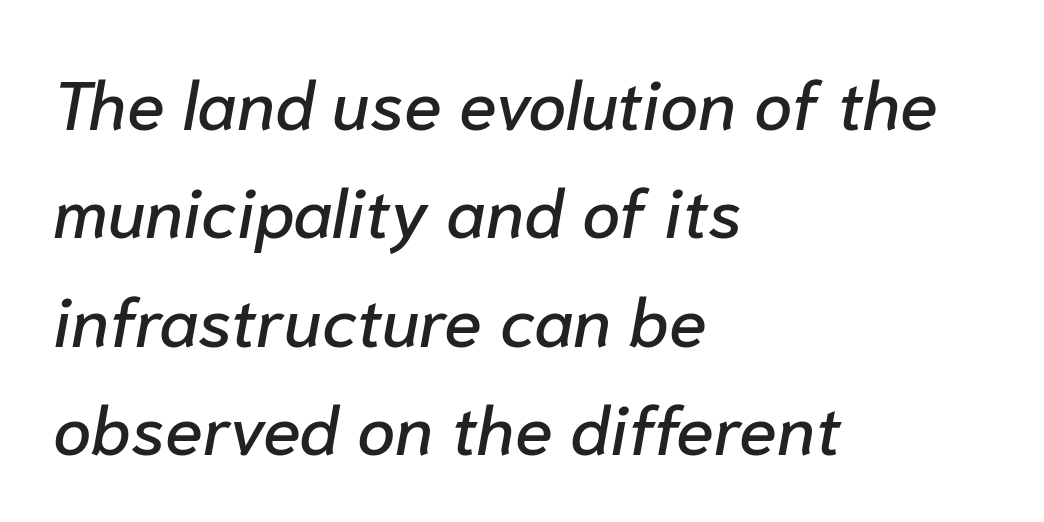
{"italic": "yes", "lean": "right", "slant_degrees": 10, "width": "normal", "stroke_contrast": "low", "x_height": "medium", "monospaced": "no", "underline": "no", "align": "left", "line_spacing": "normal", "line_spacing_ratio": 1.57, "letter_spacing": "normal", "letter_spacing_em": 0.0, "glyph_px": 69}
